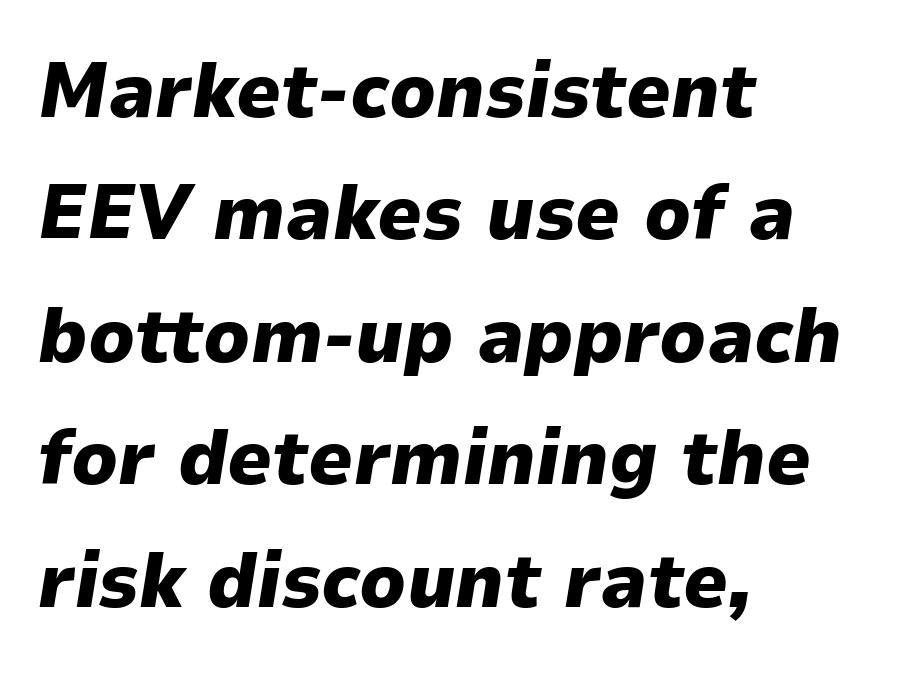
The image shows 78 px heavy type, italic (leaning right); set left-aligned, normal line spacing (1.57x), normal letter spacing, not underlined; low stroke contrast and a medium x-height.
